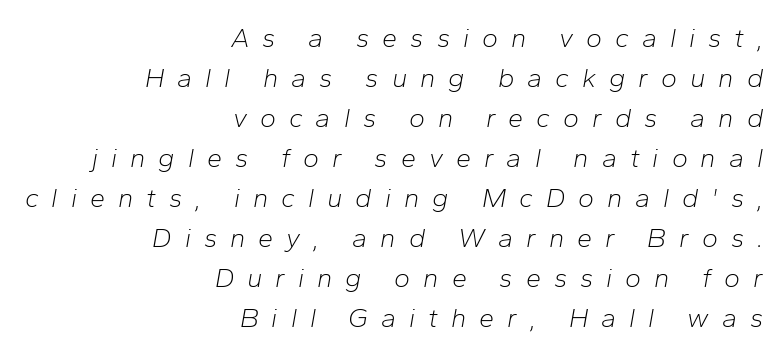
One glance says typical: line gaps are just what's usual. If you drew a line through each stem, it would be angled. You could only call the tracking loose — the letters float apart. The space directly below the letters is spotless.
